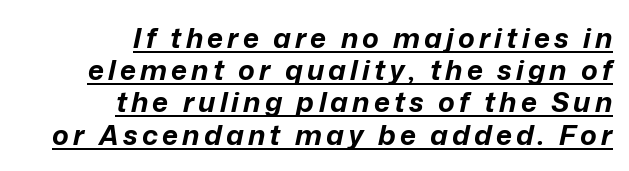
Q: Is the text bold? A: Yes.
Q: Is the text italic (slanted)? A: Yes, it leans right by about 12 degrees.
Q: Is the text underlined? A: Yes.
Q: How is the paragraph aligned? A: Right-aligned.
Q: Is the spacing between lines tight, normal or loose? A: Tight.
Q: Width (condensed, normal, or wide)? A: Normal.
Q: Stroke contrast? A: Low.
Q: x-height? A: Medium.
Q: Monospaced? A: No.
